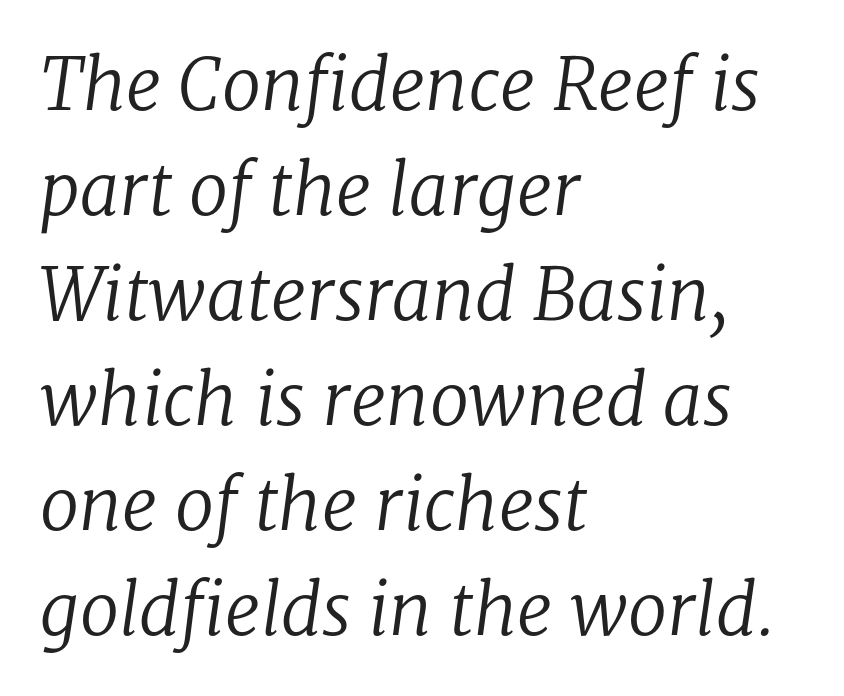
The image shows 71 px regular-weight serif type, italic (leaning right); set left-aligned, normal line spacing (1.48x), normal letter spacing, not underlined; low stroke contrast and a medium x-height.
